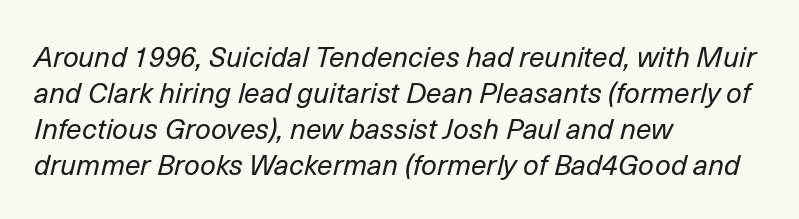
The strip under each line holds only bare page. Each new line begins a customary step beneath the previous one. No extra tracking has been applied to these lines. The ragged edge is on the right, which tells us the setting is flush left.
